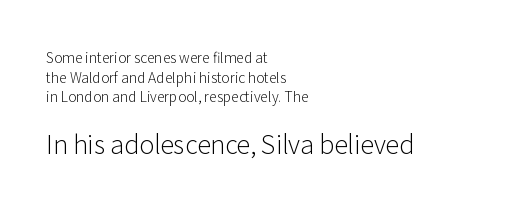
These lines keep a tight, regular rhythm from letter to letter. The space beneath each line is pristine and unruled. No italicization has been applied; the sample stays upright. The line-height multiplier appears to be the usual default.
